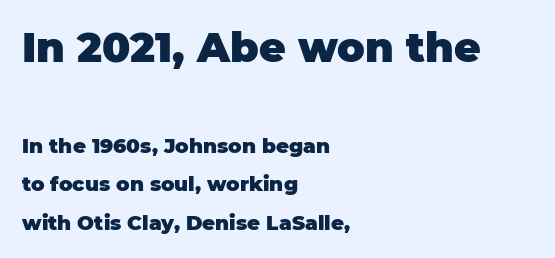
The image shows 41 px heavy sans-serif type, upright; set left-aligned, loose line spacing (1.91x), normal letter spacing, not underlined; the first (top) block is 2.05x larger; low stroke contrast and a large x-height.
